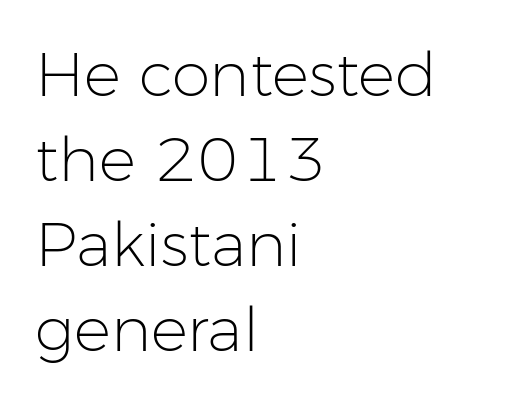
Q: Is the text bold? A: No.
Q: Is the text italic (slanted)? A: No, it is upright.
Q: Is the typeface a serif or a sans-serif typeface? A: Sans-serif.
Q: Is the text underlined? A: No.
Q: How is the paragraph aligned? A: Left-aligned.
Q: Is the spacing between letters normal or unusually wide? A: Normal.
Q: Is the spacing between lines tight, normal or loose? A: Normal.
Q: Width (condensed, normal, or wide)? A: Normal.
Q: Stroke contrast? A: Low.
Q: x-height? A: Medium.
Q: Monospaced? A: No.
